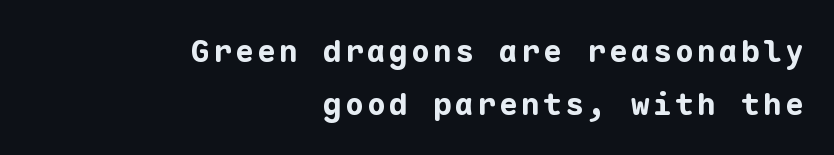
Q: Is the text bold? A: Yes.
Q: Is the text italic (slanted)? A: No, it is upright.
Q: Is the typeface a serif or a sans-serif typeface? A: Sans-serif.
Q: Is the text underlined? A: No.
Q: How is the paragraph aligned? A: Right-aligned.
Q: Is the spacing between lines tight, normal or loose? A: Normal.
Q: Width (condensed, normal, or wide)? A: Normal.
Q: Stroke contrast? A: Low.
Q: x-height? A: Medium.
Q: Monospaced? A: Yes.
